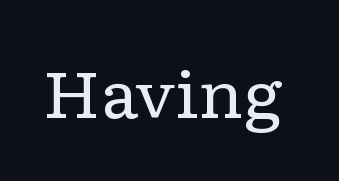
Q: Is the text bold? A: No.
Q: Is the text italic (slanted)? A: No, it is upright.
Q: Is the typeface a serif or a sans-serif typeface? A: Serif.
Q: Is the text underlined? A: No.
Q: Is the spacing between letters normal or unusually wide? A: Normal.
Q: Width (condensed, normal, or wide)? A: Wide.
Q: Stroke contrast? A: Low.
Q: x-height? A: Medium.
Q: Monospaced? A: No.
